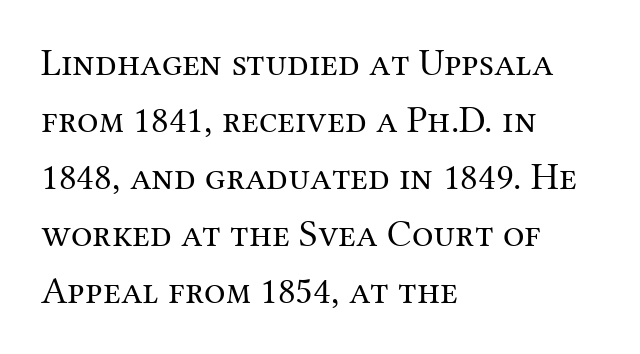
Layout note: lines flush left. Spacing verdict: proportional, widths tailored to each character. Descenders are the only things crossing below the line. Does the type have serifs? Yes, each stem ends in a small foot. There is no visible air inserted between adjacent glyphs.
